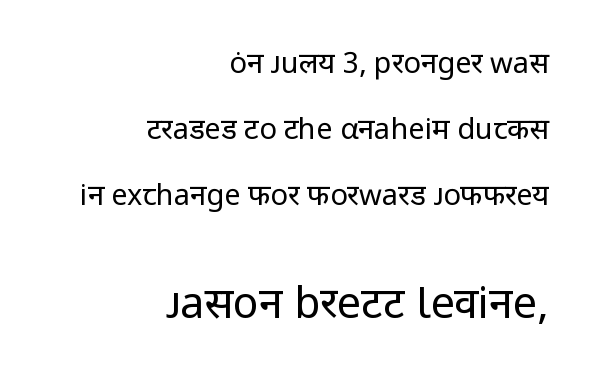
{"serif": "no", "italic": "no", "bold": "no", "weight": "regular", "width": "normal", "stroke_contrast": "low", "x_height": "medium", "monospaced": "no", "underline": "no", "align": "right", "line_spacing": "loose", "line_spacing_ratio": 2.27, "letter_spacing": "normal", "letter_spacing_em": 0.0, "larger_block": "second", "size_ratio": 1.48, "glyph_px": 43}
